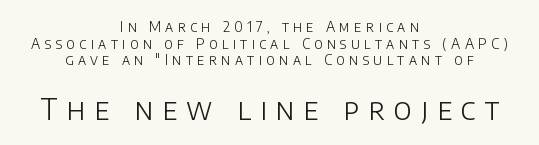
The image shows 29 px light sans-serif type, upright; set centered, line spacing 1.19x, unusually wide letter spacing (+0.31 em), not underlined; the second (bottom) block is 2.07x larger; low stroke contrast and a large x-height.
